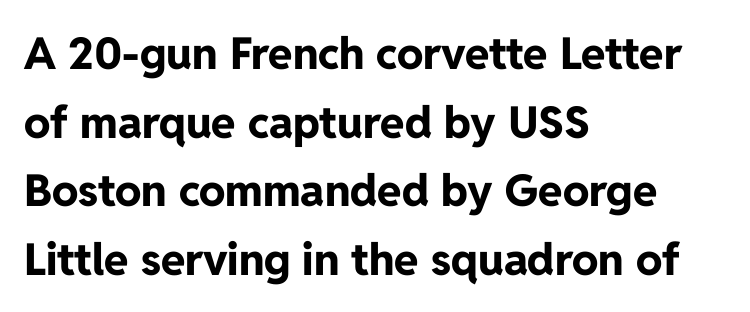
The image shows 44 px bold sans-serif type, upright; set left-aligned, normal line spacing (1.56x), normal letter spacing, not underlined; low stroke contrast and a medium x-height.
